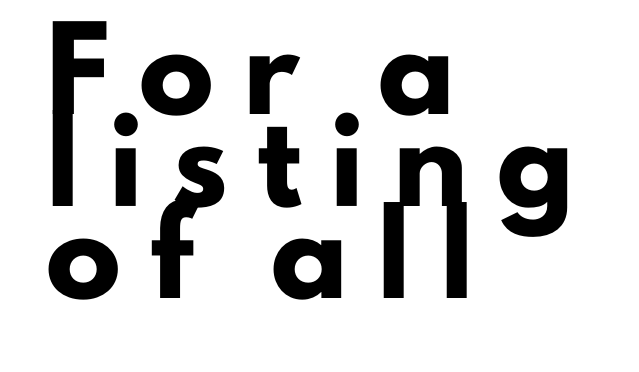
The image shows 75 px heavy sans-serif type, upright; set left-aligned, line spacing 1.23x, unusually wide letter spacing (+0.39 em), not underlined; low stroke contrast and a small x-height.
